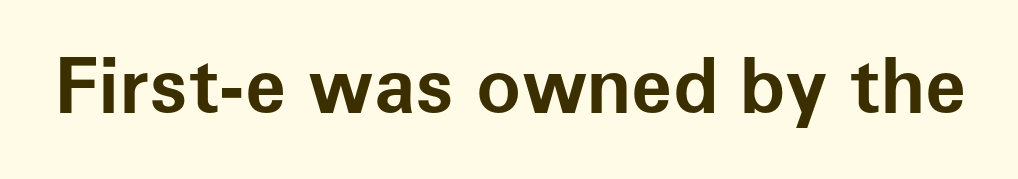
Q: Is the text bold? A: Yes.
Q: Is the text italic (slanted)? A: No, it is upright.
Q: Is the typeface a serif or a sans-serif typeface? A: Sans-serif.
Q: Is the text underlined? A: No.
Q: Is the spacing between letters normal or unusually wide? A: Normal.
Q: Width (condensed, normal, or wide)? A: Normal.
Q: Stroke contrast? A: Low.
Q: x-height? A: Medium.
Q: Monospaced? A: No.
